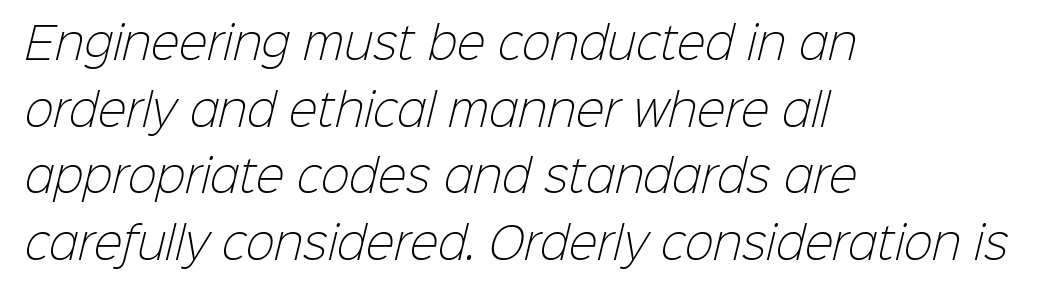
Caption: standard tracking, unaltered. The rendering anchors every line to the left-hand side. Stem width sits at or under what a default text font uses. Successive baselines arrive at the customary interval. The face used here is proportionally spaced, like ordinary book or web type. Nope, no serifs anywhere on these letters.
